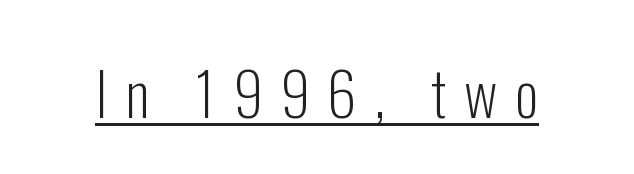
Q: Is the text bold? A: No.
Q: Is the text italic (slanted)? A: No, it is upright.
Q: Is the typeface a serif or a sans-serif typeface? A: Sans-serif.
Q: Is the text underlined? A: Yes.
Q: Is the spacing between letters normal or unusually wide? A: Unusually wide.
Q: Width (condensed, normal, or wide)? A: Condensed.
Q: Stroke contrast? A: Low.
Q: x-height? A: Medium.
Q: Monospaced? A: No.
